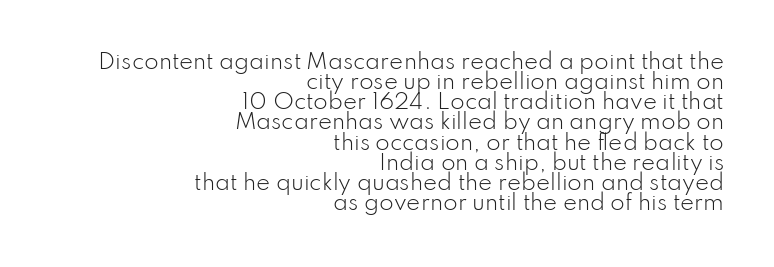
{"italic": "no", "bold": "no", "underline": "no", "align": "right", "line_spacing": "tight", "line_spacing_ratio": 0.96, "letter_spacing": "normal", "letter_spacing_em": 0.0, "glyph_px": 21}
